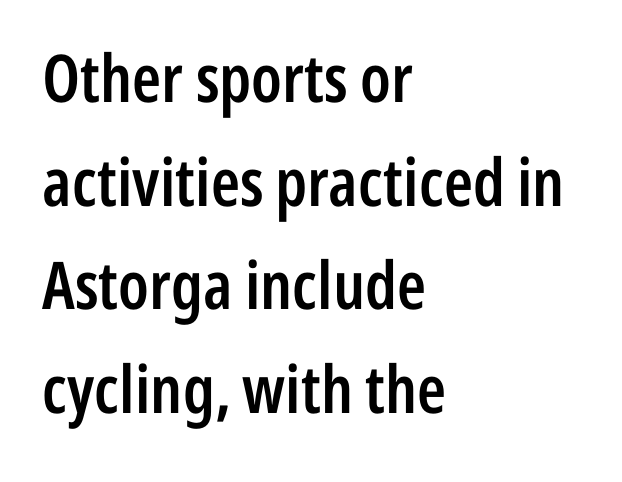
The image shows 66 px semibold, condensed sans-serif type, upright; set left-aligned, normal line spacing (1.57x), normal letter spacing, not underlined; low stroke contrast and a medium x-height.
